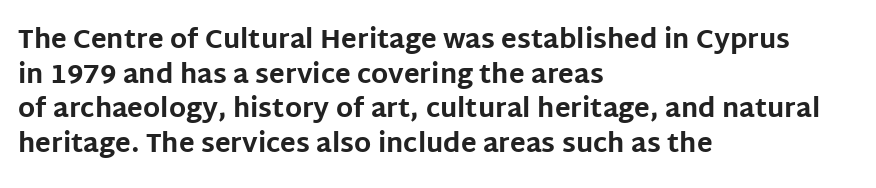
{"italic": "no", "bold": "yes", "underline": "no", "align": "left", "line_spacing": "normal", "line_spacing_ratio": 1.33, "letter_spacing": "normal", "letter_spacing_em": 0.0, "glyph_px": 26}
